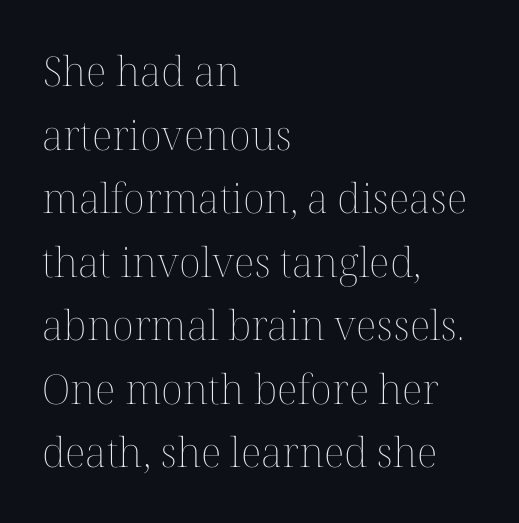
The image shows 41 px thin type, upright; set left-aligned, normal line spacing (1.55x), normal letter spacing, not underlined; medium stroke contrast and a medium x-height.
